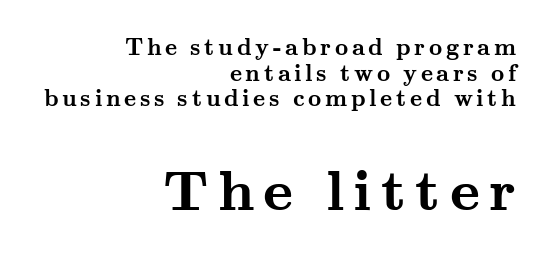
Does the bottom block carry the larger type? Yes, it does. A typesetter would mark this as roman, not italic. Underline: absent. Every row of glyphs terminates at an identical x-position on the right. You could not count columns in this text — the font is proportionally spaced.
